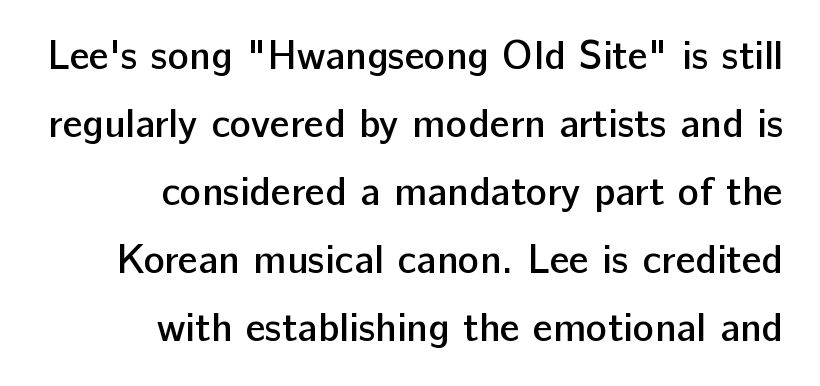
The image shows 40 px semibold sans-serif type, upright; set right-aligned, normal line spacing (1.7x), normal letter spacing, not underlined; low stroke contrast and a medium x-height.
